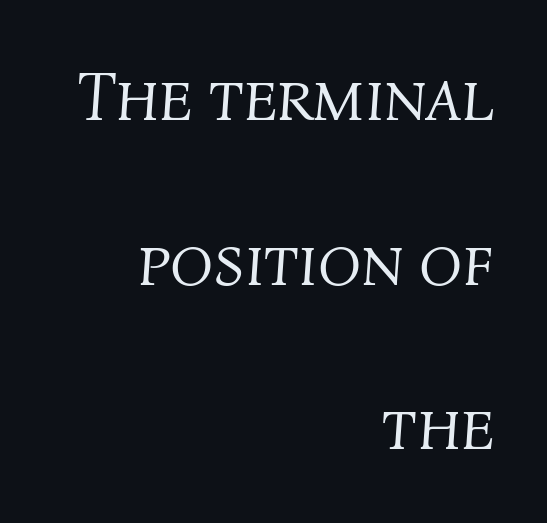
Q: Is the text bold? A: No.
Q: Is the text italic (slanted)? A: Yes, it leans right by about 4 degrees.
Q: Is the text underlined? A: No.
Q: How is the paragraph aligned? A: Right-aligned.
Q: Is the spacing between letters normal or unusually wide? A: Normal.
Q: Is the spacing between lines tight, normal or loose? A: Loose.
Q: Width (condensed, normal, or wide)? A: Normal.
Q: Stroke contrast? A: Medium.
Q: x-height? A: Medium.
Q: Monospaced? A: No.
